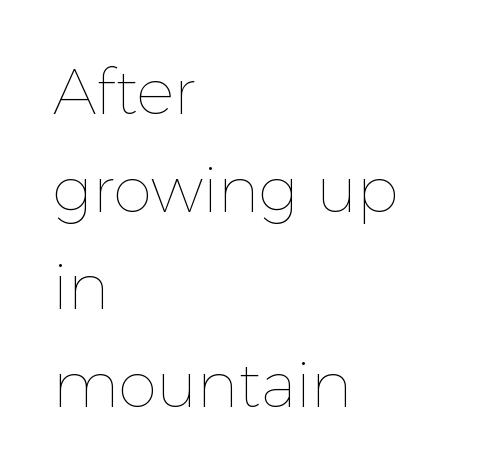
Ordinary non-slanted type is in use. Is this a fixed-width face? No — the glyphs have proportional, varying widths. Rows of type keep a routine distance in the vertical direction. Alignment: flush left. Weight: regular or lighter.
